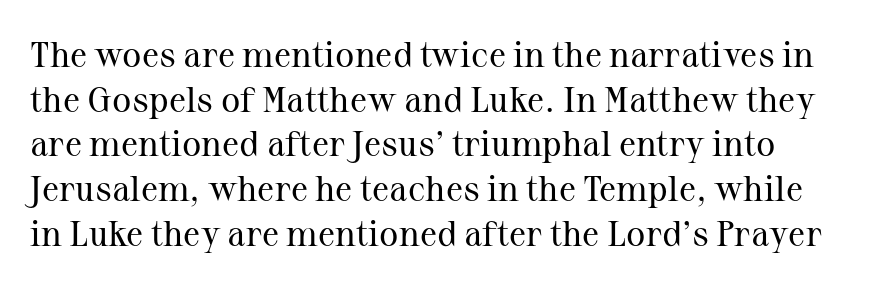
{"serif": "yes", "italic": "no", "bold": "no", "weight": "regular", "width": "normal", "stroke_contrast": "medium", "x_height": "medium", "monospaced": "no", "underline": "no", "line_spacing_ratio": 1.24, "letter_spacing": "normal", "letter_spacing_em": 0.0, "glyph_px": 36}
